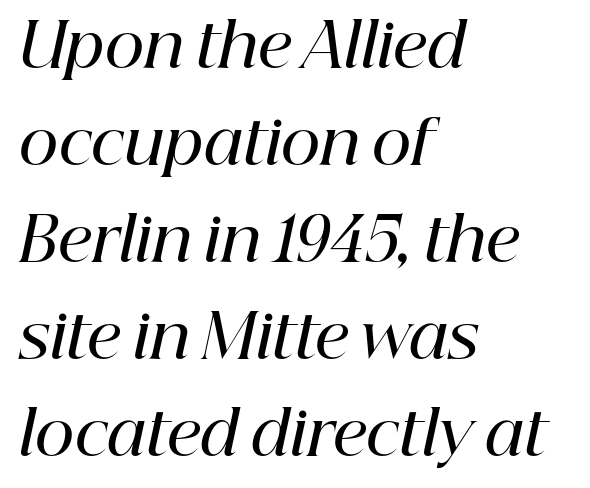
{"serif": "yes", "italic": "yes", "lean": "right", "slant_degrees": 12, "bold": "semi", "weight": "semibold", "width": "normal", "stroke_contrast": "high", "x_height": "medium", "monospaced": "no", "underline": "no", "align": "left", "line_spacing": "normal", "line_spacing_ratio": 1.59, "letter_spacing": "normal", "letter_spacing_em": 0.0, "glyph_px": 61}
